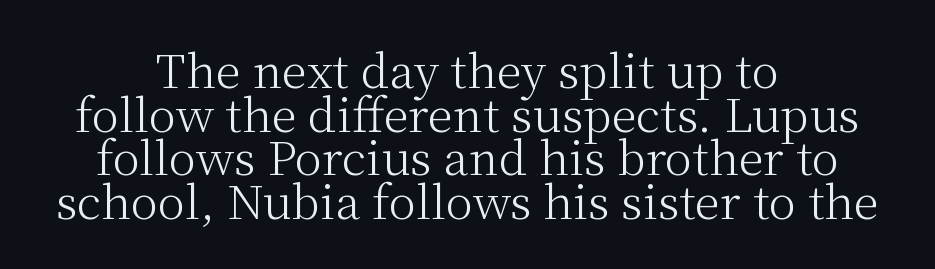
The image shows 46 px light serif type, upright; set centered, tight line spacing (0.95x), normal letter spacing, not underlined; medium stroke contrast and a medium x-height.
